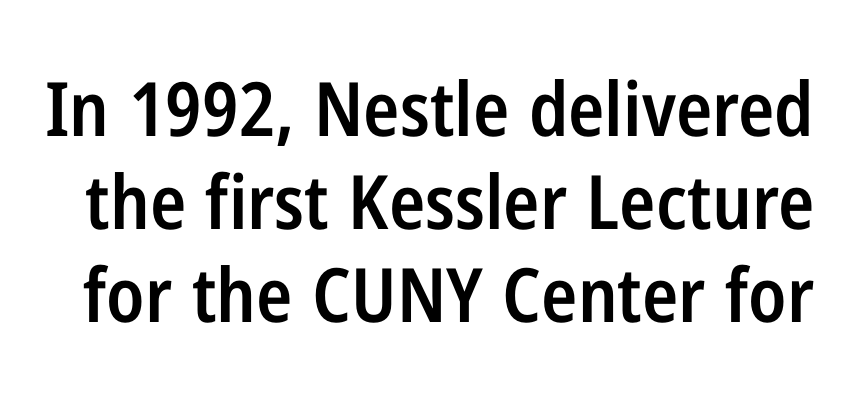
Q: Is the text bold? A: Semi-bold.
Q: Is the text italic (slanted)? A: No, it is upright.
Q: Is the typeface a serif or a sans-serif typeface? A: Sans-serif.
Q: Is the text underlined? A: No.
Q: Is the spacing between letters normal or unusually wide? A: Normal.
Q: Width (condensed, normal, or wide)? A: Condensed.
Q: Stroke contrast? A: Low.
Q: x-height? A: Medium.
Q: Monospaced? A: No.
